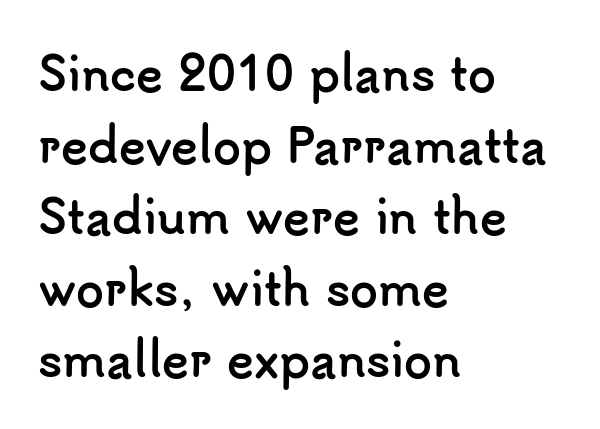
{"serif": "no", "italic": "no", "bold": "yes", "weight": "semibold", "width": "normal", "stroke_contrast": "low", "x_height": "small", "monospaced": "no", "underline": "no", "align": "left", "line_spacing": "normal", "line_spacing_ratio": 1.59, "letter_spacing": "normal", "letter_spacing_em": 0.0, "glyph_px": 45}
